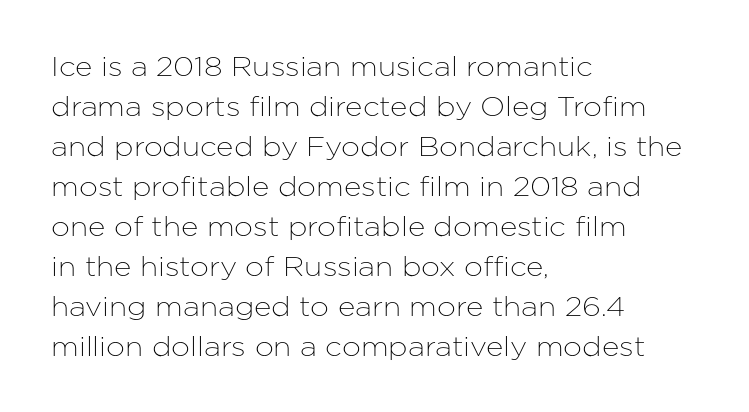
The image shows 27 px text type, upright; set left-aligned, normal line spacing (1.48x), normal letter spacing, not underlined.
